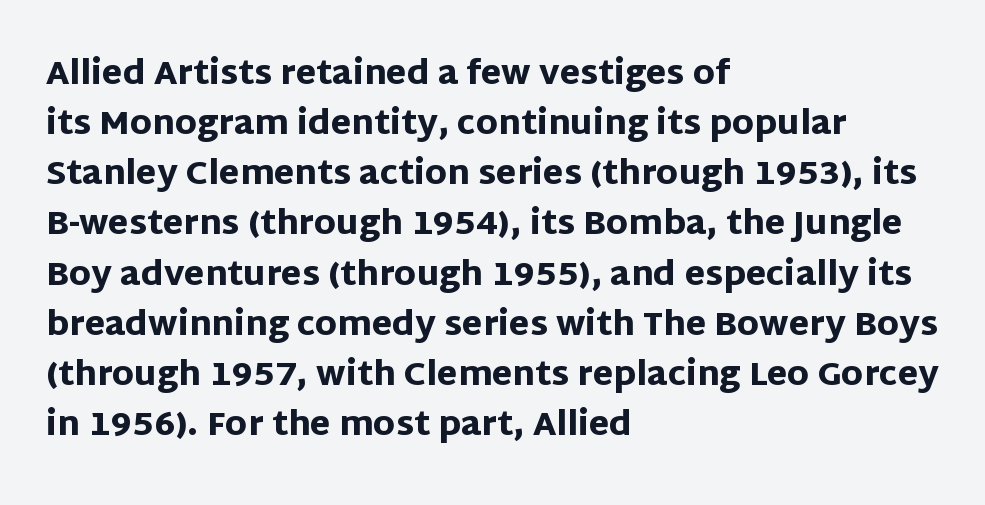
Q: Is the text bold? A: Yes.
Q: Is the text italic (slanted)? A: No, it is upright.
Q: Is the typeface a serif or a sans-serif typeface? A: Sans-serif.
Q: Is the text underlined? A: No.
Q: How is the paragraph aligned? A: Left-aligned.
Q: Is the spacing between letters normal or unusually wide? A: Normal.
Q: Is the spacing between lines tight, normal or loose? A: Normal.
Q: Width (condensed, normal, or wide)? A: Normal.
Q: Stroke contrast? A: Low.
Q: x-height? A: Large.
Q: Monospaced? A: No.
